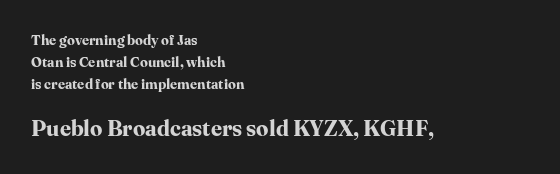
The image shows 22 px bold type, upright; set left-aligned, normal line spacing (1.56x), normal letter spacing, not underlined; the second (bottom) block is 1.57x larger.
